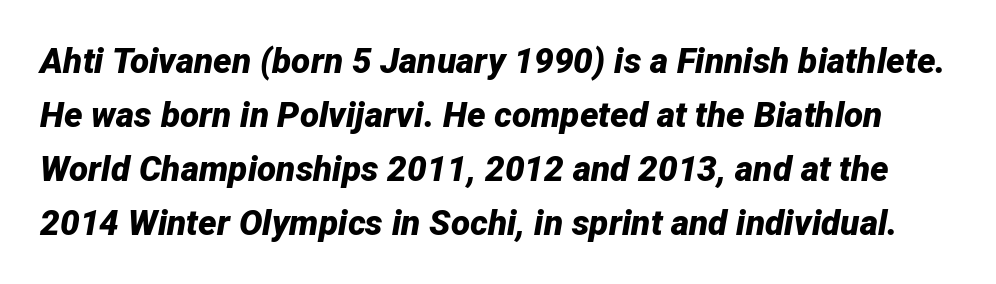
Looking at the ascenders, they clearly lean. Every letter is thick-stroked: bold, no question. This sample uses plain, unmodified letter spacing. Type without underlining. Compared with typical paragraphs, the rows here are spaced about the same. Note the varied advance widths — an 'i' is clearly narrower than an 'm'.
